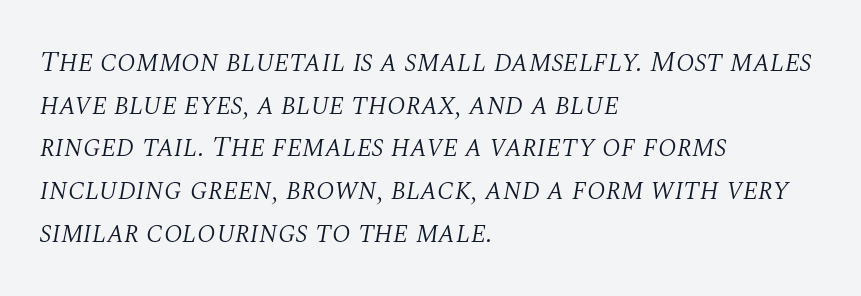
The image shows 29 px light serif type, italic (leaning right); set left-aligned, normal line spacing (1.47x), normal letter spacing, not underlined; medium stroke contrast and a large x-height.
